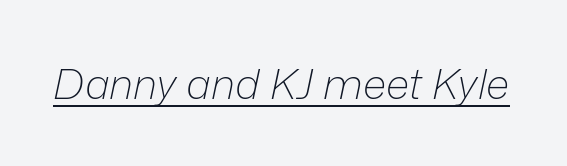
The image shows 42 px light type, italic (leaning right); set normal letter spacing, underlined; low stroke contrast and a medium x-height.
